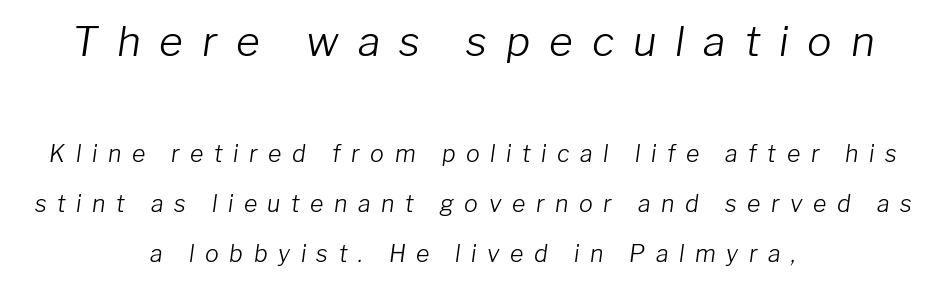
Someone cranked the tracking dial way up on this one. The upper block of text is set noticeably larger than the block beneath it. The axis of the letterforms is tilted away from vertical. This sample has the flowing, uneven cadence of proportional lettering. Beneath every word, the page is bare.
